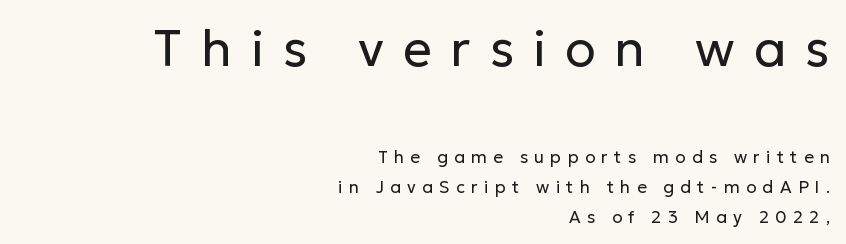
Rendered with straight, roman letterforms. The rag falls on the left side of this text block. Each stroke keeps to a modest, everyday thickness or less. Grotesque or geometric, the face here clearly has no serifs. Bigger letters appear in the top chunk; the bottom chunk is reduced. Each letter keeps its own natural width here, so spacing adapts to shape.
